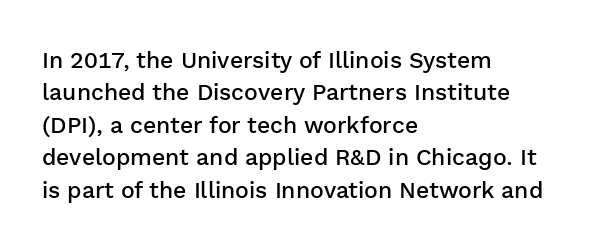
Compared with typical body copy, the letter spacing here is the same. The ragged edge is on the right, which tells us the setting is flush left. The line-height multiplier appears to be the usual default. Is the type bold? Partly — it's a semibold, heavier than regular but not fully bold. Style check: upright.
